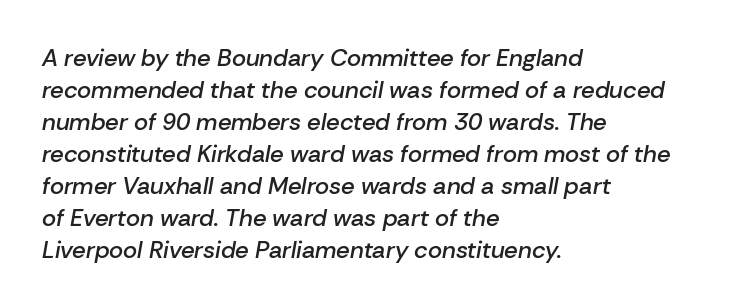
The specimen omits any rule beneath the text block's lines. The rendering uses a moderate line-height, typical for paragraphs. Firm but not heavy-handed strokes: this text is semibold. The passage is arranged the way most books set body copy — flush left. The type is set solid horizontally, with unmodified tracking.
